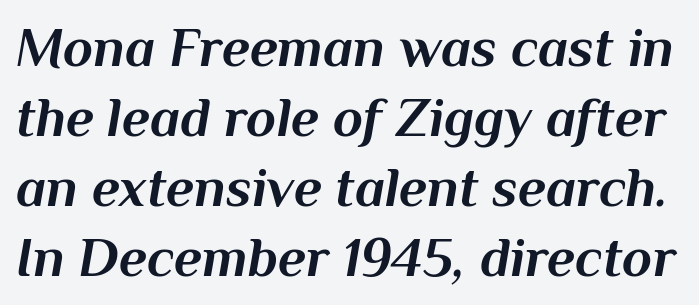
Glance below the letters and you will spot only blank space. Looks like regular typesetting: each glyph gets only the width it needs. Honestly, the letter spacing is just normal — you wouldn't notice it. How would I describe the line gaps? Plain and ordinary. The rendering uses a bold face; every stroke is thick and dark. The text carries the slant typical of an italic or oblique font.
